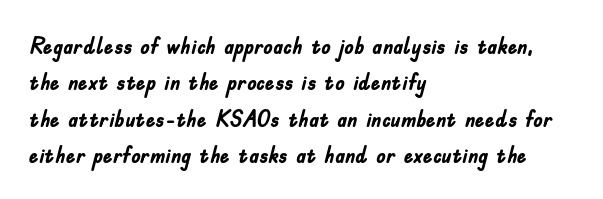
Q: Is the text bold? A: Yes.
Q: Is the text italic (slanted)? A: Yes.
Q: Is the text underlined? A: No.
Q: How is the paragraph aligned? A: Left-aligned.
Q: Is the spacing between letters normal or unusually wide? A: Normal.
Q: Is the spacing between lines tight, normal or loose? A: Normal.
